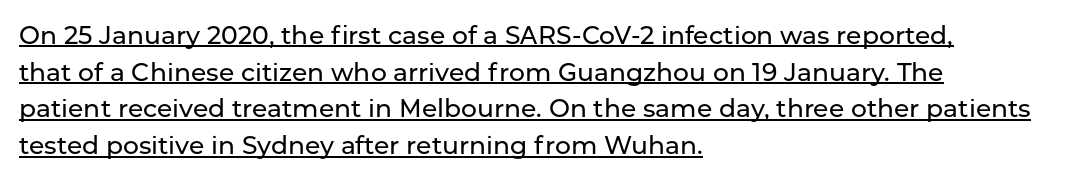
This is underlined copy, the kind a proofreader might mark for attention. Rows of type keep a routine distance in the vertical direction. All the whitespace from short lines collects on the right. Posture: upright roman. The type is set solid horizontally, with unmodified tracking.
